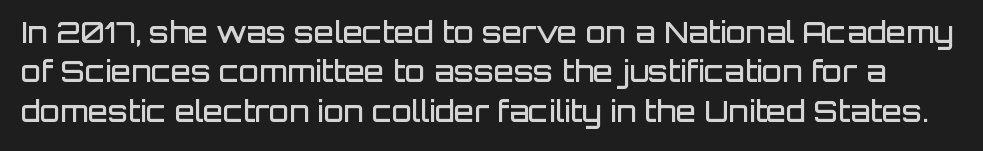
{"serif": "no", "italic": "no", "bold": "semi", "weight": "semibold", "width": "normal", "stroke_contrast": "low", "x_height": "large", "monospaced": "no", "underline": "no", "line_spacing": "normal", "line_spacing_ratio": 1.36, "letter_spacing": "normal", "letter_spacing_em": 0.0, "glyph_px": 29}
